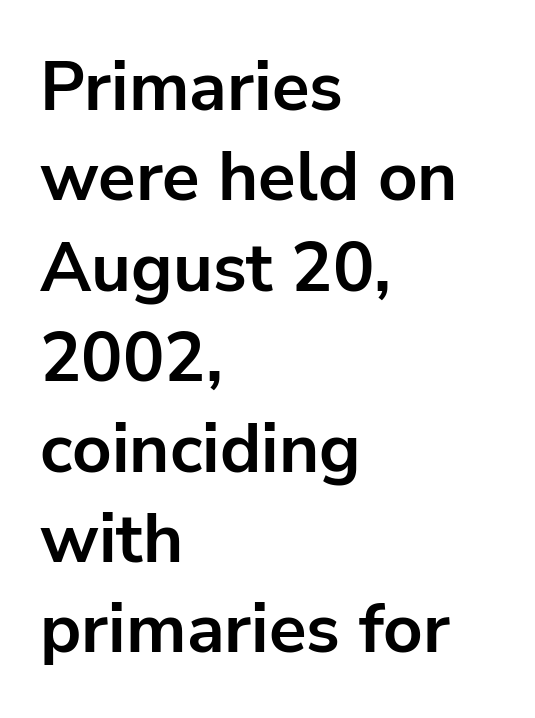
Q: Is the text bold? A: Yes.
Q: Is the text italic (slanted)? A: No, it is upright.
Q: Is the typeface a serif or a sans-serif typeface? A: Sans-serif.
Q: Is the text underlined? A: No.
Q: How is the paragraph aligned? A: Left-aligned.
Q: Is the spacing between letters normal or unusually wide? A: Normal.
Q: Is the spacing between lines tight, normal or loose? A: Normal.
Q: Width (condensed, normal, or wide)? A: Normal.
Q: Stroke contrast? A: Low.
Q: x-height? A: Medium.
Q: Monospaced? A: No.
